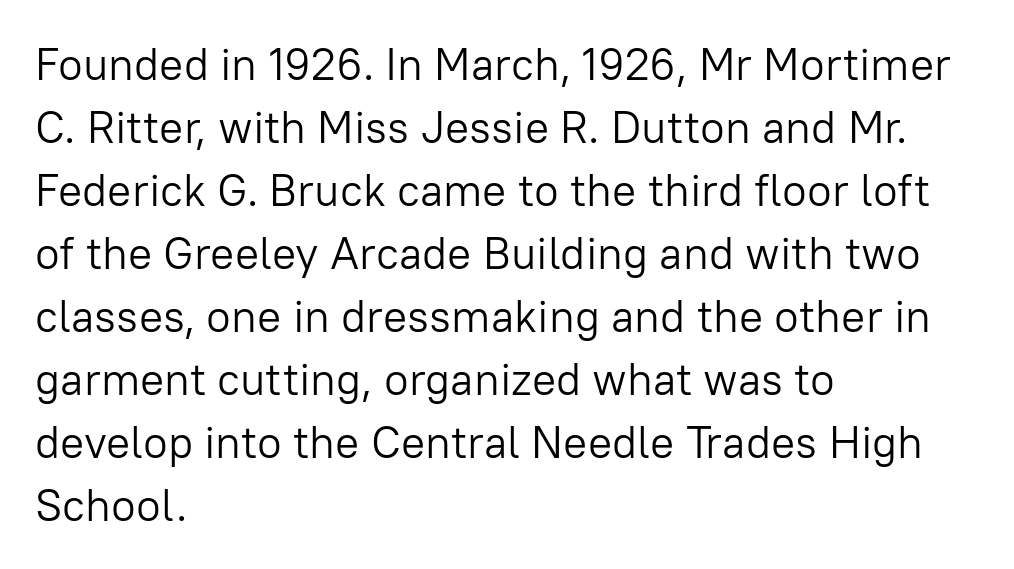
{"serif": "no", "italic": "no", "bold": "no", "weight": "light", "width": "normal", "stroke_contrast": "low", "x_height": "medium", "monospaced": "no", "underline": "no", "align": "left", "line_spacing": "normal", "line_spacing_ratio": 1.4, "letter_spacing": "normal", "letter_spacing_em": 0.0, "glyph_px": 45}
